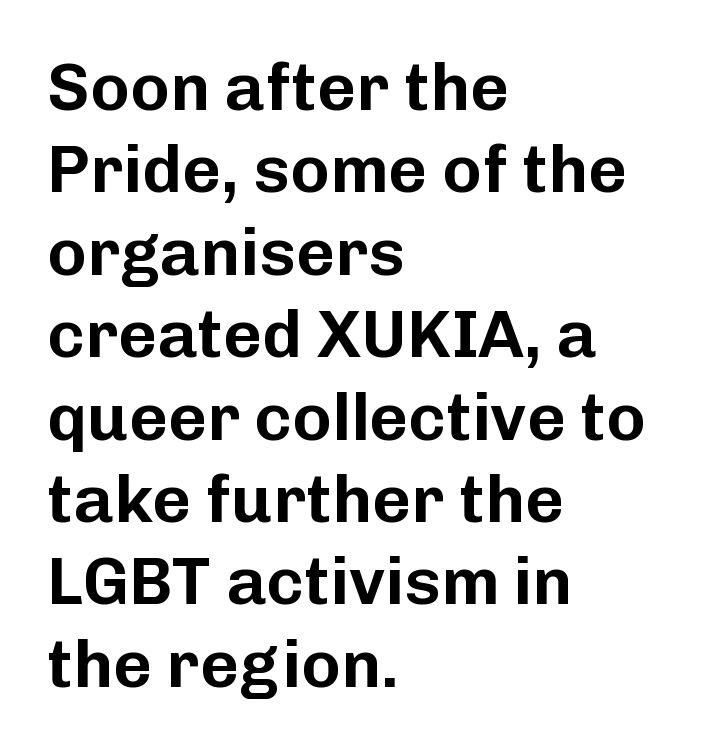
Q: Is the text italic (slanted)? A: No, it is upright.
Q: Is the typeface a serif or a sans-serif typeface? A: Sans-serif.
Q: Is the text underlined? A: No.
Q: How is the paragraph aligned? A: Left-aligned.
Q: Is the spacing between letters normal or unusually wide? A: Normal.
Q: Width (condensed, normal, or wide)? A: Normal.
Q: Stroke contrast? A: Low.
Q: x-height? A: Medium.
Q: Monospaced? A: No.
